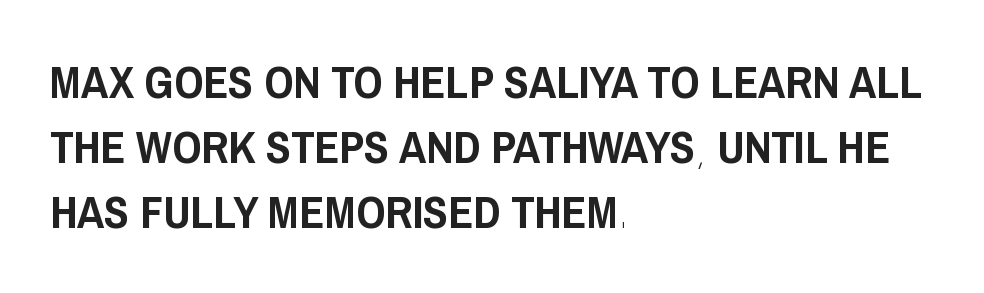
Descenders are the only things crossing below the line. Observe the ordinary spacing: letters are neighbours, not strangers. The leading is moderate, giving the passage an even texture. Teacher's note: observe the even left margin — that is flush-left alignment.
